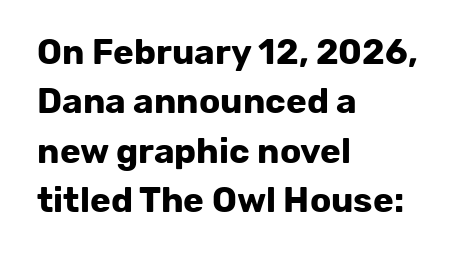
The setting favours the left margin, as ordinary paragraphs usually do. Quick note: not italic, upright. These lines sit exactly where default settings would place them. Check under the words: just untouched page. Varying glyph widths throughout — classic text-font behaviour. Is the type bold? Yes — the strokes are clearly thick and heavy.
